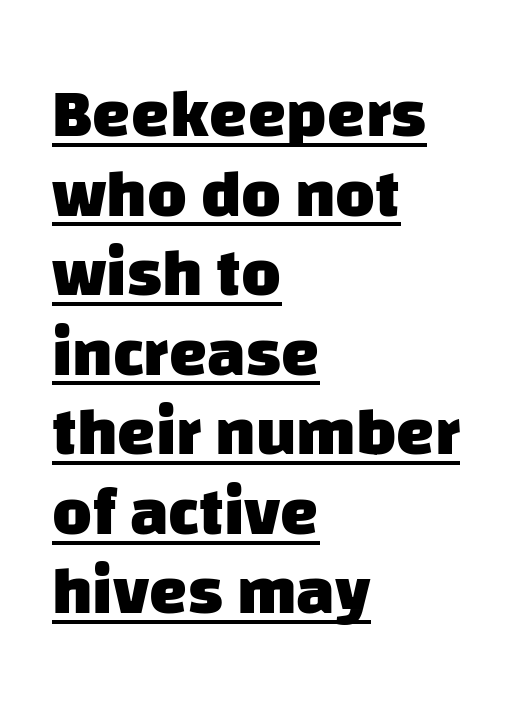
{"serif": "no", "bold": "yes", "weight": "heavy", "width": "normal", "stroke_contrast": "low", "x_height": "large", "monospaced": "no", "underline": "yes", "align": "left", "line_spacing_ratio": 1.17, "letter_spacing": "normal", "letter_spacing_em": 0.0, "glyph_px": 68}
